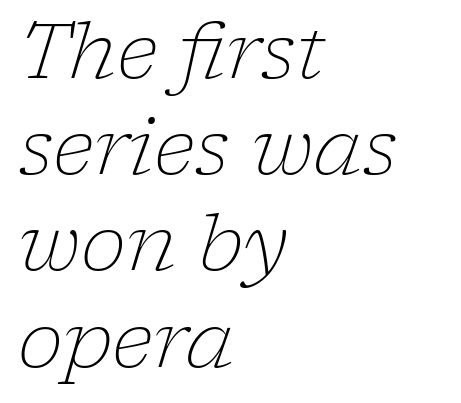
Q: Is the text bold? A: No.
Q: Is the text italic (slanted)? A: Yes, it leans right by about 17 degrees.
Q: Is the typeface a serif or a sans-serif typeface? A: Serif.
Q: Is the text underlined? A: No.
Q: How is the paragraph aligned? A: Left-aligned.
Q: Is the spacing between letters normal or unusually wide? A: Normal.
Q: Is the spacing between lines tight, normal or loose? A: Normal.
Q: Width (condensed, normal, or wide)? A: Normal.
Q: Stroke contrast? A: Low.
Q: x-height? A: Medium.
Q: Monospaced? A: No.
